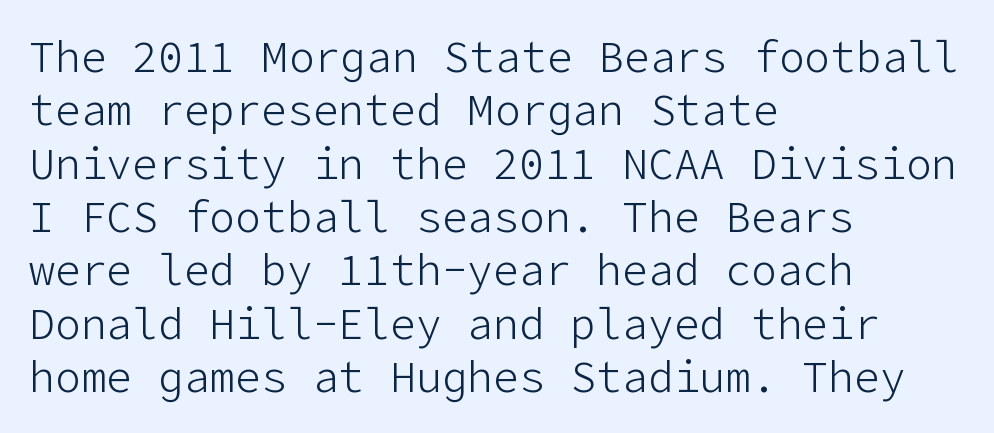
{"serif": "no", "italic": "no", "bold": "no", "weight": "light", "width": "normal", "stroke_contrast": "low", "x_height": "medium", "underline": "no", "align": "left", "line_spacing_ratio": 1.24, "letter_spacing": "normal", "letter_spacing_em": 0.0, "glyph_px": 43}
